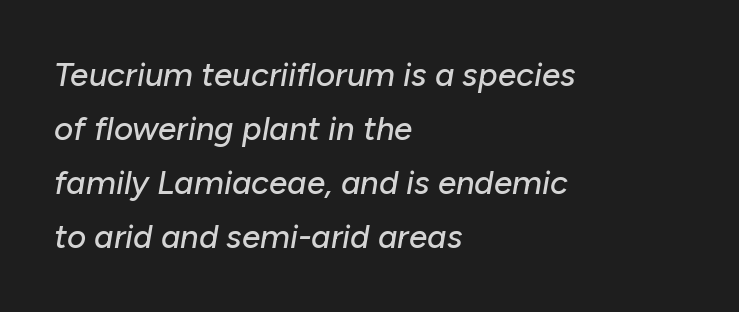
Q: Is the text italic (slanted)? A: Yes, it leans right by about 10 degrees.
Q: Is the text underlined? A: No.
Q: How is the paragraph aligned? A: Left-aligned.
Q: Is the spacing between letters normal or unusually wide? A: Normal.
Q: Is the spacing between lines tight, normal or loose? A: Normal.
Q: Width (condensed, normal, or wide)? A: Normal.
Q: Stroke contrast? A: Low.
Q: x-height? A: Medium.
Q: Monospaced? A: No.
